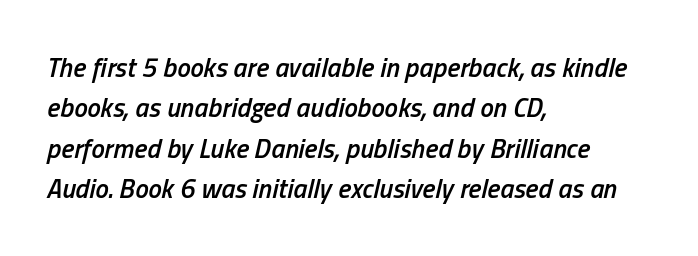
The image shows 27 px text type, italic (leaning right); set left-aligned, normal line spacing (1.5x), normal letter spacing, not underlined.
